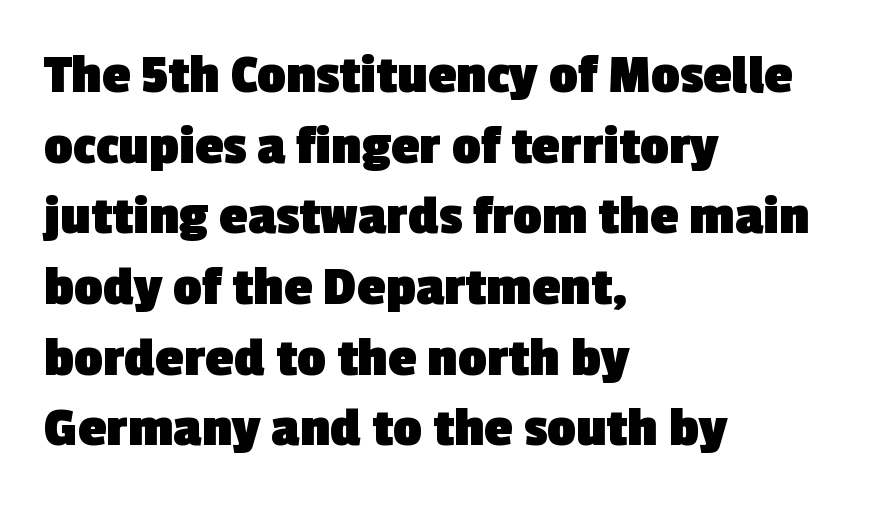
The image shows 57 px heavy sans-serif type; set left-aligned, line spacing 1.24x, normal letter spacing, not underlined; a medium x-height.
